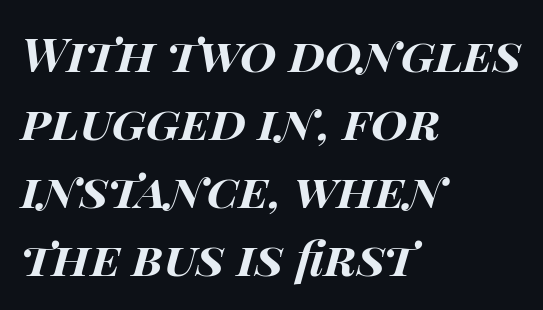
In terms of weight, the rendering is a true, heavy bold. Beneath every word, the page is bare. Each word holds together tightly as a unit, with standard inter-letter gaps. The leading is moderate, giving the passage an even texture.
